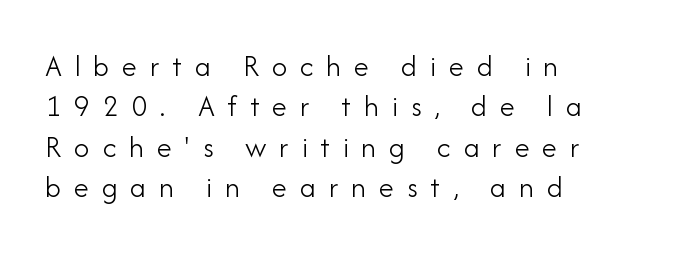
Typeset ragged right — the left edge is the straight one. The tracking jumps out immediately: characters are airy and widely separated. I'd call this a sans setting — the letters go barefoot. The letters look calm and open, with moderate or lighter stems. Each new line begins a customary step beneath the previous one. Here the designer chose a conventional face with non-uniform glyph widths.
